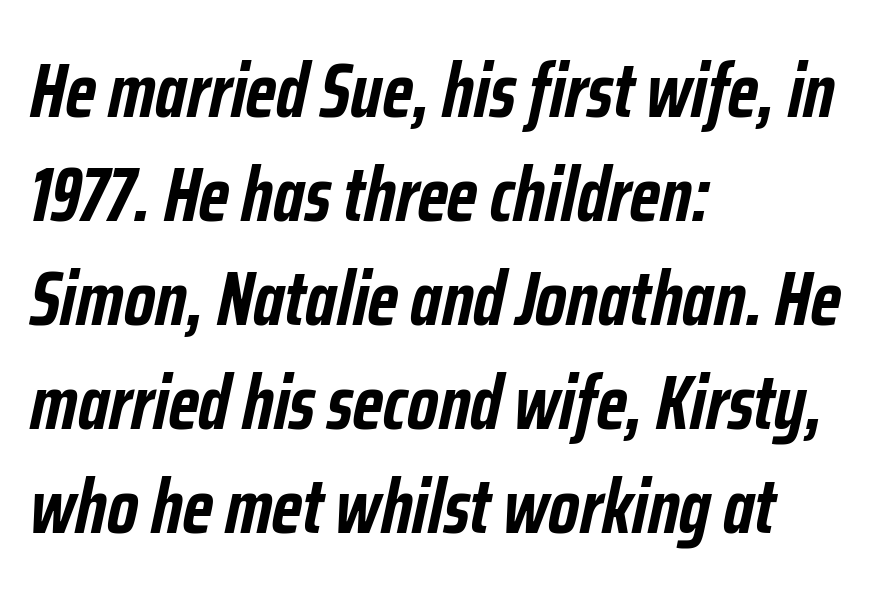
The image shows 76 px semibold, condensed type, italic (leaning right); set left-aligned, normal line spacing (1.37x), normal letter spacing, not underlined; low stroke contrast and a medium x-height.
